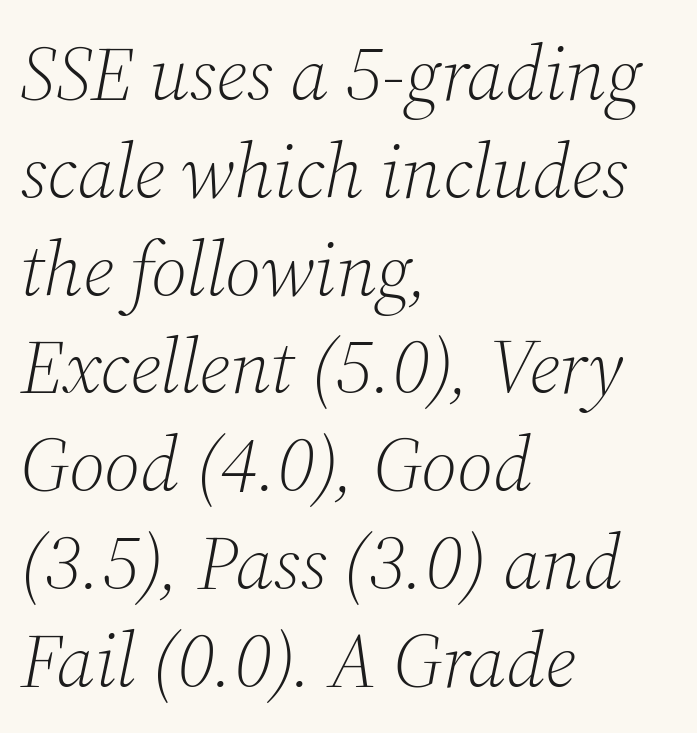
Quick note: italic. The passage shown has conventional tracking throughout. Yep, those are serifs on the letters. Alignment: flush left.
